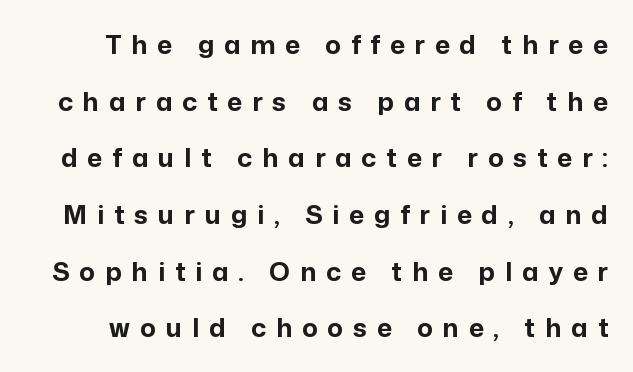
Q: Is the text bold? A: Yes.
Q: Is the text italic (slanted)? A: No, it is upright.
Q: Is the text underlined? A: No.
Q: Is the spacing between letters normal or unusually wide? A: Unusually wide.
Q: Is the spacing between lines tight, normal or loose? A: Loose.
